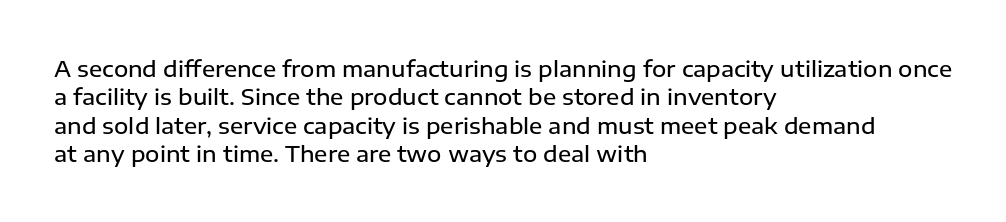
Q: Is the text bold? A: Semi-bold.
Q: Is the text italic (slanted)? A: No, it is upright.
Q: Is the text underlined? A: No.
Q: How is the paragraph aligned? A: Left-aligned.
Q: Is the spacing between letters normal or unusually wide? A: Normal.
Q: Is the spacing between lines tight, normal or loose? A: Normal.
